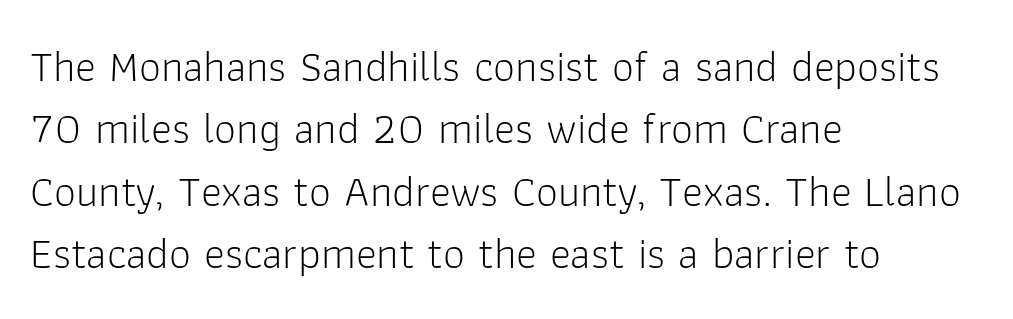
{"serif": "no", "italic": "no", "bold": "no", "weight": "light", "width": "normal", "stroke_contrast": "low", "x_height": "medium", "monospaced": "no", "underline": "no", "align": "left", "line_spacing": "normal", "line_spacing_ratio": 1.42, "letter_spacing": "normal", "letter_spacing_em": 0.0, "glyph_px": 44}
